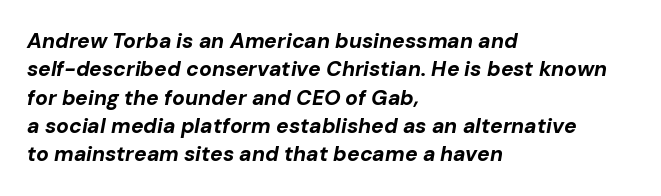
Q: Is the text bold? A: Yes.
Q: Is the text italic (slanted)? A: Yes, it leans right by about 10 degrees.
Q: Is the text underlined? A: No.
Q: How is the paragraph aligned? A: Left-aligned.
Q: Is the spacing between letters normal or unusually wide? A: Normal.
Q: Is the spacing between lines tight, normal or loose? A: Normal.
